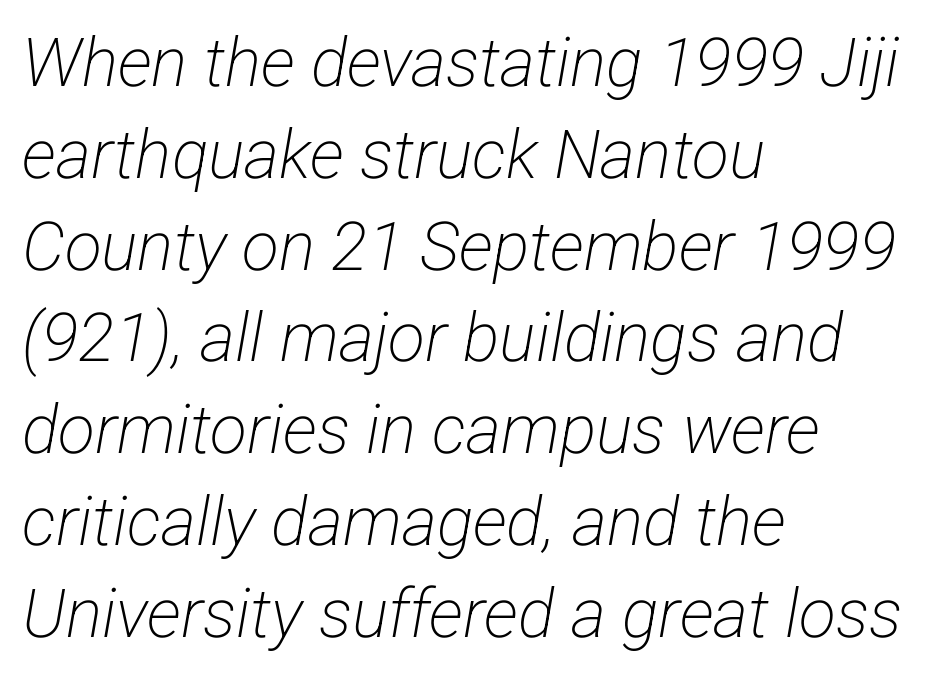
The image shows 68 px light, condensed sans-serif type; set left-aligned, normal line spacing (1.35x), normal letter spacing, not underlined; low stroke contrast and a medium x-height.
